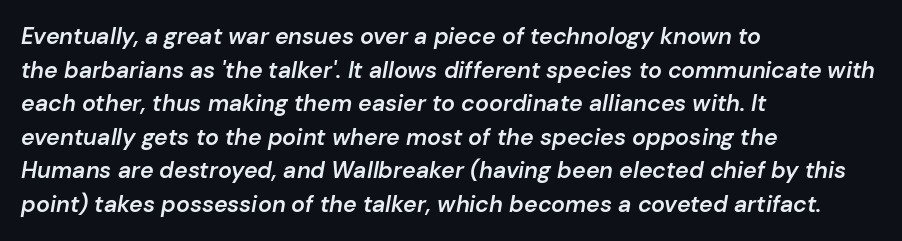
The lines in this sample share a left origin and differ only in where they stop. Regular leading. Is the letter spacing exaggerated? No — it looks like the ordinary default. It's the slanting kind of type. Look at the stroke-to-counter ratio: somewhat heavy, a semibold. Anything drawn beneath the words? Only blank space.
